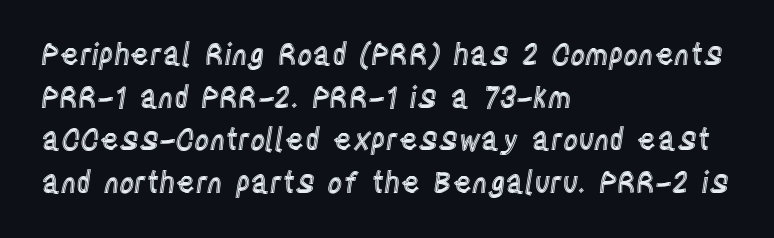
{"width": "condensed", "x_height": "large", "monospaced": "no", "underline": "no", "align": "left", "line_spacing": "normal", "line_spacing_ratio": 1.47, "letter_spacing": "normal", "letter_spacing_em": 0.0, "glyph_px": 29}
